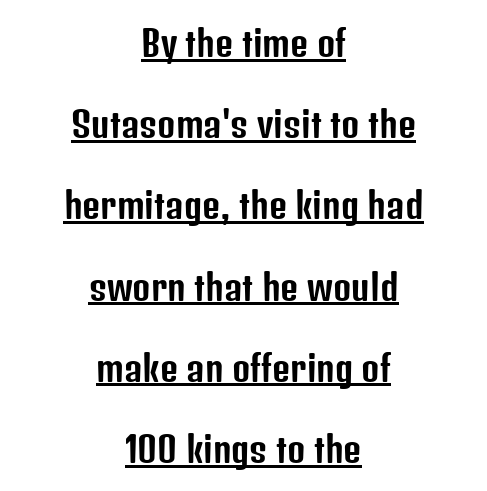
Does a line run under the words? Yes, clearly. Caption: standard tracking, unaltered. Do the characters align in a grid? No, the font is proportional. Type style note: lacks serifs. When letters stand straight like this, we call the style roman or upright.
